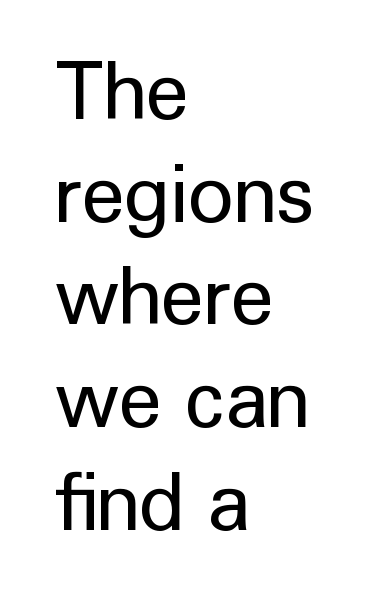
Q: Is the text bold? A: No.
Q: Is the text italic (slanted)? A: No, it is upright.
Q: Is the typeface a serif or a sans-serif typeface? A: Sans-serif.
Q: Is the text underlined? A: No.
Q: How is the paragraph aligned? A: Left-aligned.
Q: Is the spacing between letters normal or unusually wide? A: Normal.
Q: Is the spacing between lines tight, normal or loose? A: Normal.
Q: Width (condensed, normal, or wide)? A: Normal.
Q: Stroke contrast? A: Low.
Q: x-height? A: Medium.
Q: Monospaced? A: No.
